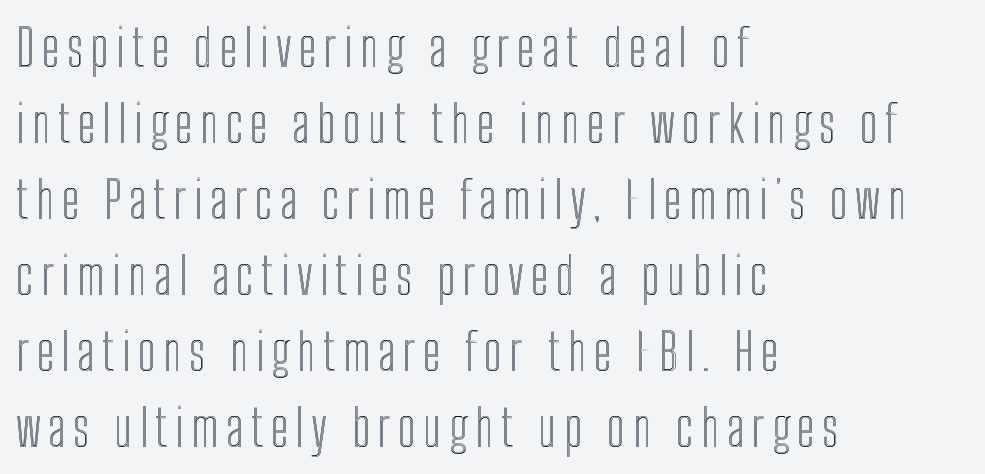
The image shows 51 px condensed type, upright; set left-aligned, normal line spacing (1.49x), not underlined; a medium x-height.
